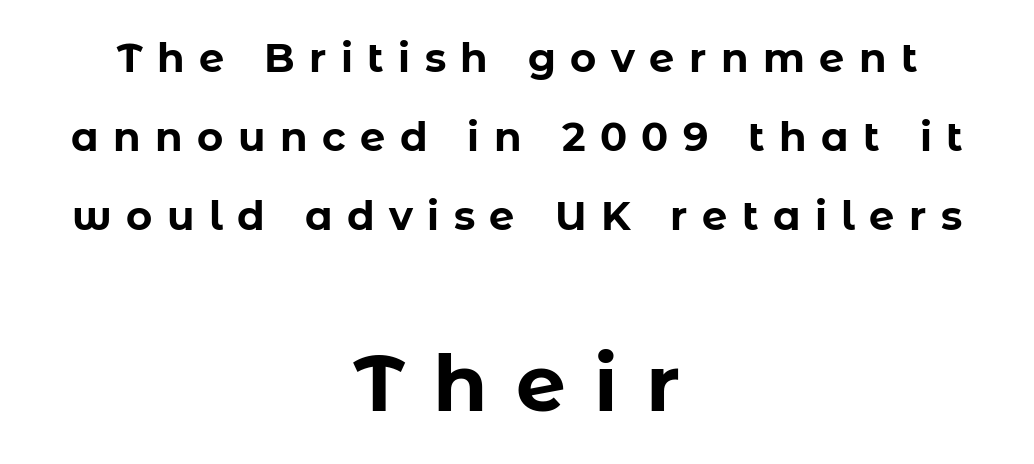
Q: Is the text bold? A: Yes.
Q: Is the text italic (slanted)? A: No, it is upright.
Q: Is the typeface a serif or a sans-serif typeface? A: Sans-serif.
Q: Is the text underlined? A: No.
Q: How is the paragraph aligned? A: Centered.
Q: Is the spacing between letters normal or unusually wide? A: Unusually wide.
Q: Is the spacing between lines tight, normal or loose? A: Loose.
Q: Which block of text is set in a larger size, the first (top) or the second (bottom)? A: The second (bottom) one.
Q: Width (condensed, normal, or wide)? A: Normal.
Q: Stroke contrast? A: Low.
Q: x-height? A: Medium.
Q: Monospaced? A: No.
